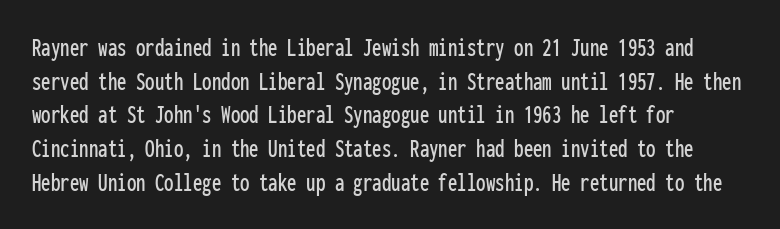
Q: Is the text italic (slanted)? A: No, it is upright.
Q: Is the text underlined? A: No.
Q: How is the paragraph aligned? A: Left-aligned.
Q: Is the spacing between letters normal or unusually wide? A: Normal.
Q: Is the spacing between lines tight, normal or loose? A: Normal.
